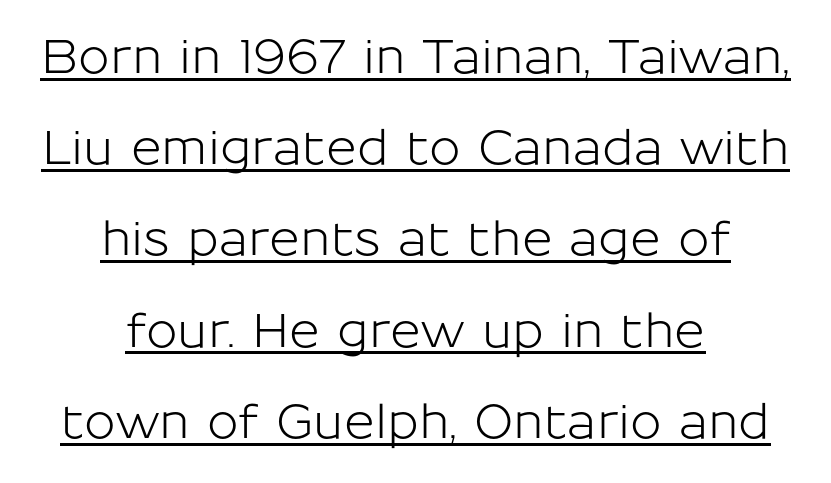
The image shows 47 px sans-serif type, upright; set centered, loose line spacing (1.94x), normal letter spacing, underlined; low stroke contrast and a medium x-height.
